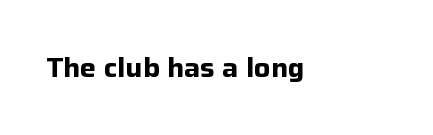
{"italic": "no", "bold": "yes", "underline": "no", "letter_spacing": "normal", "letter_spacing_em": 0.0, "glyph_px": 27}
